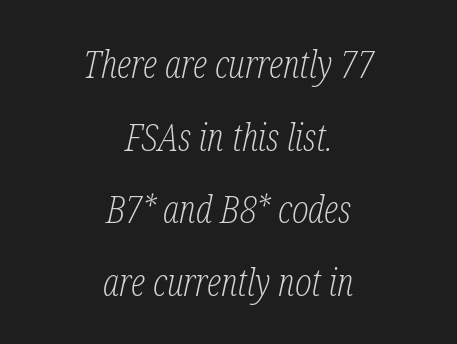
The image shows 39 px light, condensed serif type, italic (leaning right); set centered, line spacing 1.86x, normal letter spacing, not underlined; low stroke contrast and a medium x-height.
